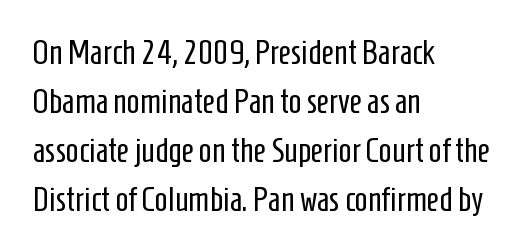
{"serif": "no", "italic": "no", "bold": "no", "weight": "regular", "width": "condensed", "stroke_contrast": "low", "x_height": "medium", "monospaced": "no", "underline": "no", "align": "left", "line_spacing": "normal", "line_spacing_ratio": 1.44, "letter_spacing": "normal", "letter_spacing_em": 0.0, "glyph_px": 34}
